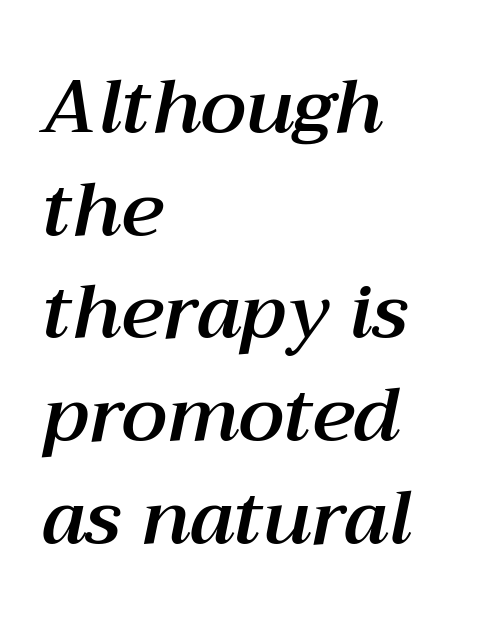
The tracking reads as untouched default to a designer's eye. Varying glyph widths throughout — classic text-font behaviour. A clean baseline with only descenders dipping below it. In CSS terms this would be text-align: left. Does the leading feel generous? No, just average. Observe the lean: these are italic letterforms.
